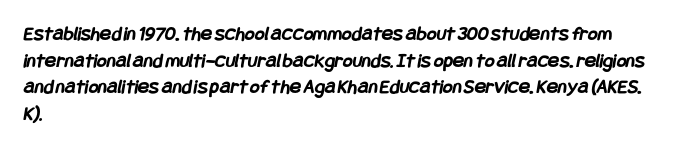
Q: Is the text bold? A: Yes.
Q: Is the text underlined? A: No.
Q: How is the paragraph aligned? A: Left-aligned.
Q: Is the spacing between letters normal or unusually wide? A: Normal.
Q: Is the spacing between lines tight, normal or loose? A: Normal.
